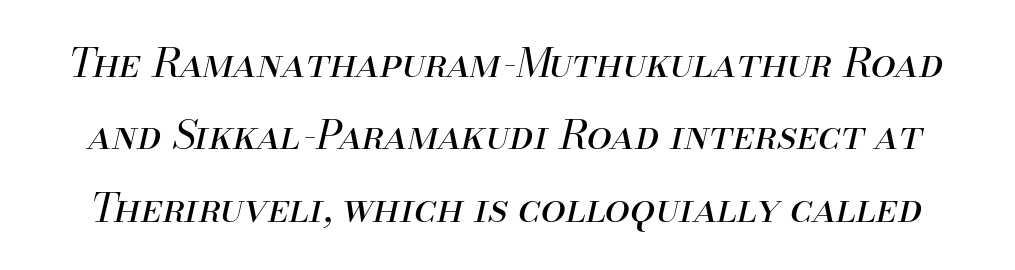
Each word holds together tightly as a unit, with standard inter-letter gaps. You could not count columns in this text — the font is proportionally spaced. Nothing heavy about these letters — not bold at all. Emphasis-style slanted type is in use. Underline: absent.
